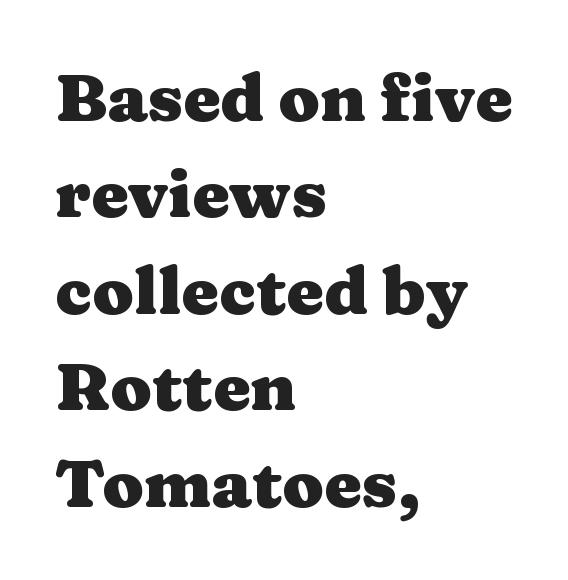
The image shows 67 px heavy, wide serif type, upright; set left-aligned, normal line spacing (1.44x), normal letter spacing, not underlined; medium stroke contrast and a medium x-height.
